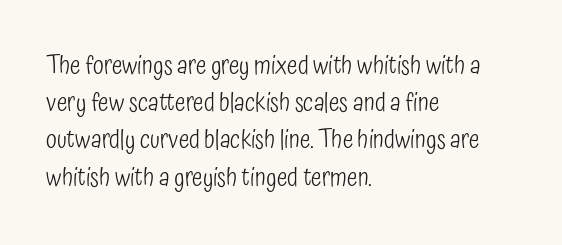
Q: Is the text bold? A: No.
Q: Is the text italic (slanted)? A: No, it is upright.
Q: Is the text underlined? A: No.
Q: How is the paragraph aligned? A: Left-aligned.
Q: Is the spacing between letters normal or unusually wide? A: Normal.
Q: Is the spacing between lines tight, normal or loose? A: Normal.
